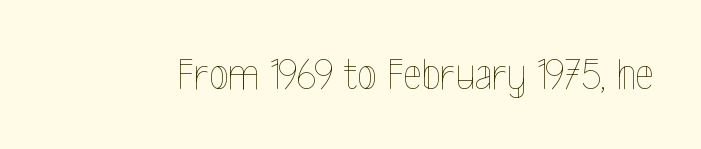
Q: Is the text bold? A: No.
Q: Is the text italic (slanted)? A: No, it is upright.
Q: Is the text underlined? A: No.
Q: Is the spacing between letters normal or unusually wide? A: Normal.
Q: Width (condensed, normal, or wide)? A: Condensed.
Q: x-height? A: Medium.
Q: Monospaced? A: No.
